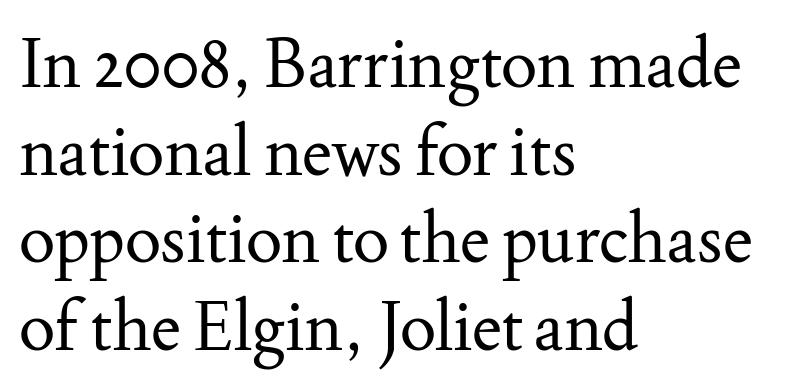
The image shows 68 px regular-weight serif type, upright; set left-aligned, normal line spacing (1.29x), normal letter spacing, not underlined; medium stroke contrast and a small x-height.
